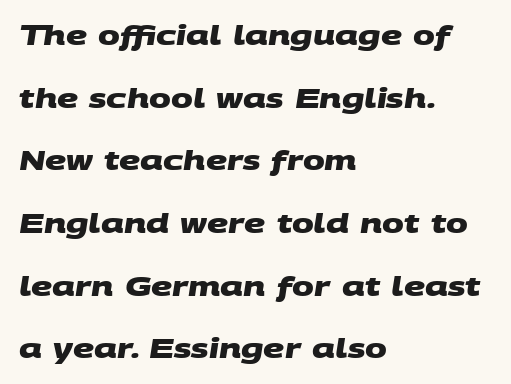
You could fit nearly another row in the gap between these rows. The letters sit at their default tracking, neither squeezed nor spread. On the weight axis this lands at bold, roughly 700. Just letters on the line, the space beneath them empty. The lines in this sample share a left origin and differ only in where they stop.
